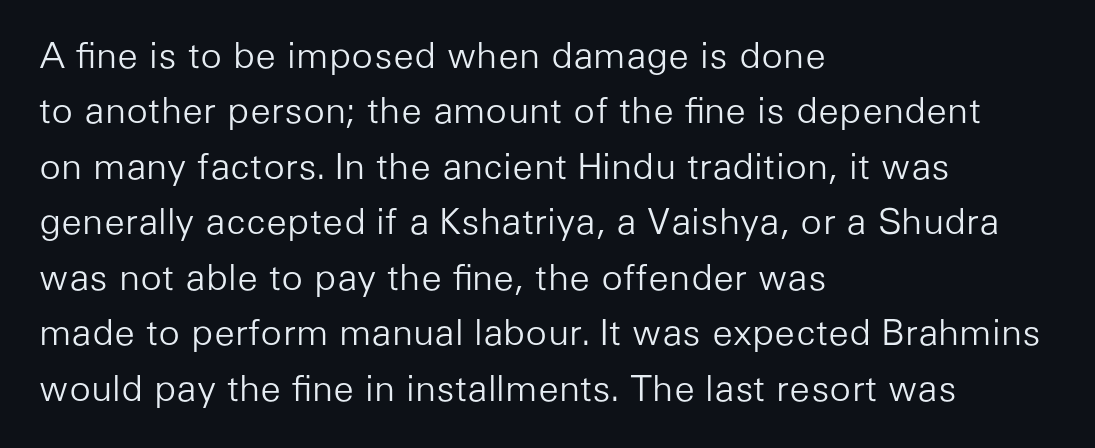
The glyphs are unaccompanied by any horizontal stroke below them. The letters stand straight up with perfectly vertical stems. Short note: letters normally spaced. Alignment: flush left. You could not count columns in this text — the font is proportionally spaced. Typographically, this falls in the sans-serif category.
